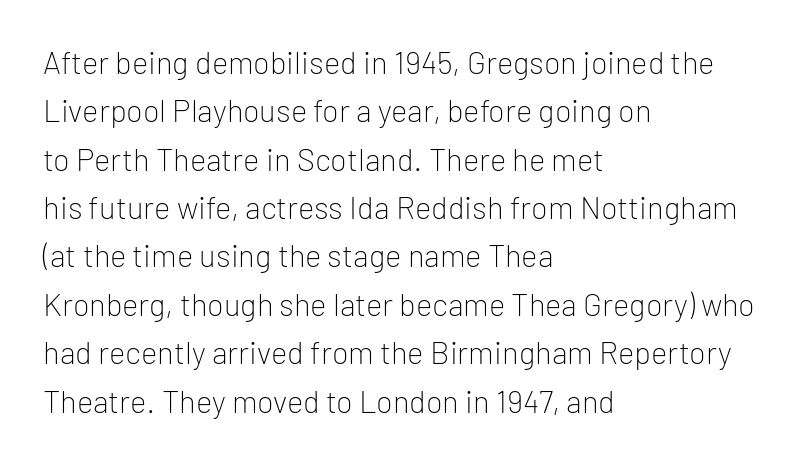
{"serif": "no", "italic": "no", "bold": "no", "weight": "light", "width": "normal", "stroke_contrast": "low", "x_height": "medium", "monospaced": "no", "underline": "no", "align": "left", "line_spacing": "normal", "line_spacing_ratio": 1.56, "letter_spacing": "normal", "letter_spacing_em": 0.0, "glyph_px": 31}
